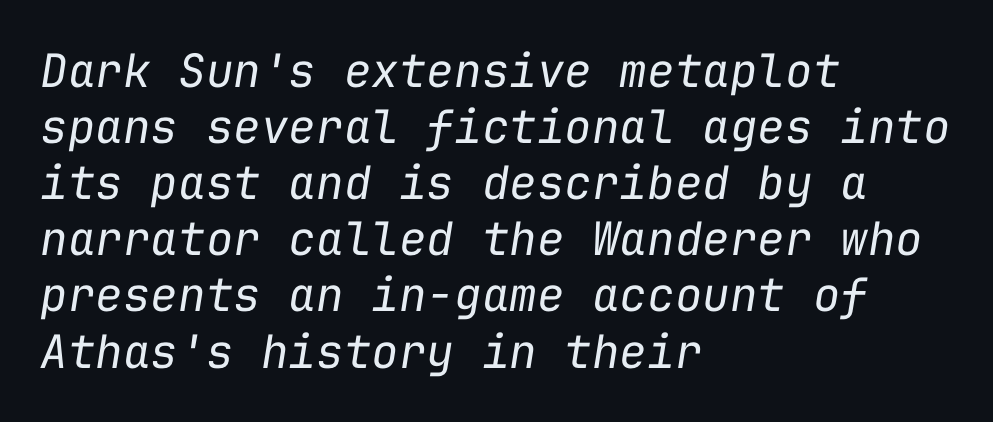
The image shows 46 px regular-weight type, italic (leaning right), monospaced; set left-aligned, line spacing 1.22x, normal letter spacing, not underlined; low stroke contrast and a medium x-height.
